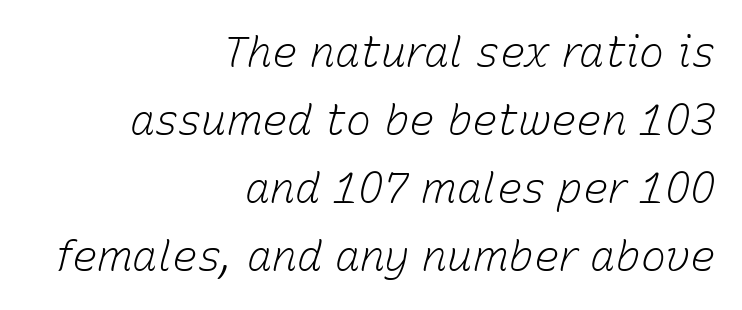
The face used here has a pronounced slope to its letters. A typesetter would call this proportional, since set widths differ per character. This rendering features lettering with no underline. Spacing between characters is what you'd get straight out of the box.
